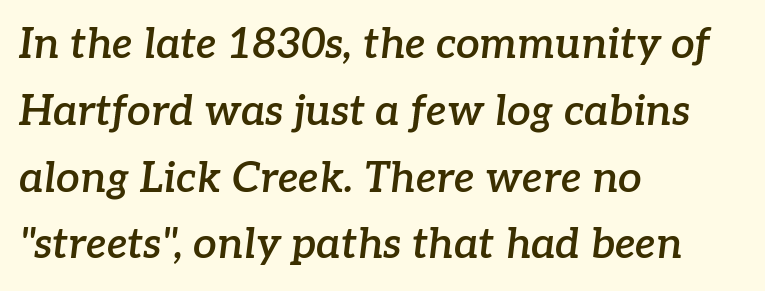
The lines sit at an ordinary, default distance from one another. Characters follow at the spacing the type designer built in. A student would call this left alignment; a typographer would say flush left, rag right. Is this a sans? No — the strokes have serifs.
